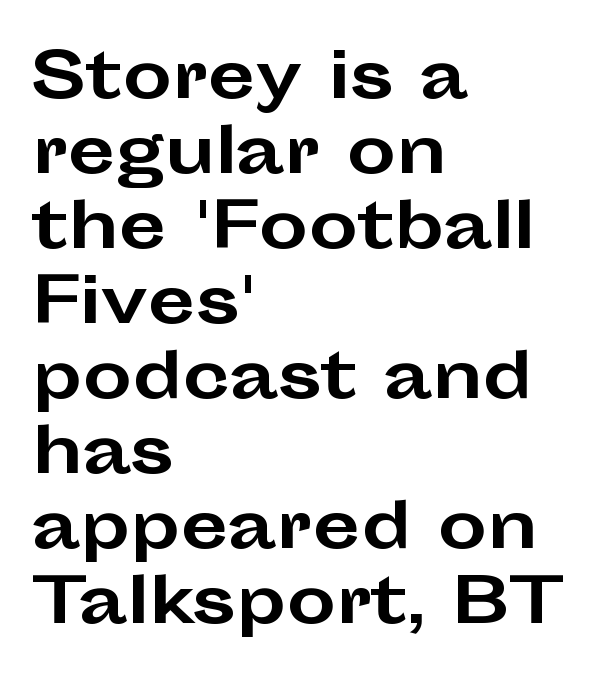
{"serif": "no", "italic": "no", "bold": "yes", "weight": "bold", "width": "wide", "stroke_contrast": "low", "x_height": "medium", "monospaced": "no", "underline": "no", "align": "left", "line_spacing_ratio": 1.21, "letter_spacing": "normal", "letter_spacing_em": 0.0, "glyph_px": 62}
